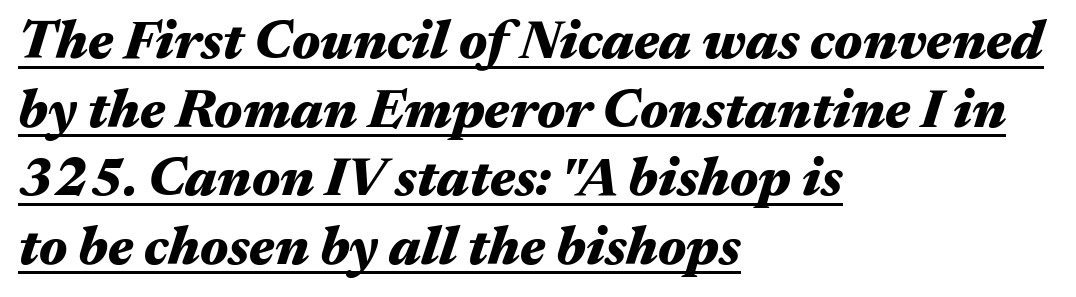
Q: Is the text bold? A: Yes.
Q: Is the text italic (slanted)? A: Yes, it leans right by about 17 degrees.
Q: Is the text underlined? A: Yes.
Q: How is the paragraph aligned? A: Left-aligned.
Q: Is the spacing between letters normal or unusually wide? A: Normal.
Q: Is the spacing between lines tight, normal or loose? A: Normal.
Q: Width (condensed, normal, or wide)? A: Wide.
Q: Stroke contrast? A: Medium.
Q: x-height? A: Medium.
Q: Monospaced? A: No.
